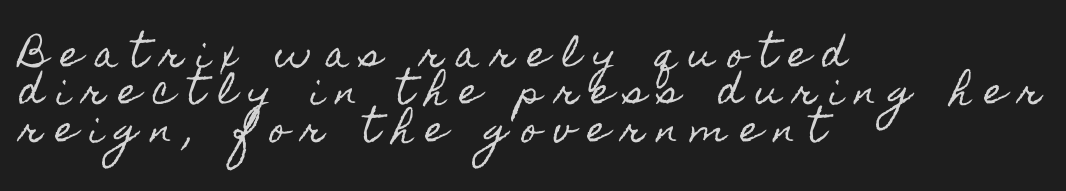
Q: Is the text italic (slanted)? A: Yes.
Q: Is the text underlined? A: No.
Q: How is the paragraph aligned? A: Left-aligned.
Q: Is the spacing between letters normal or unusually wide? A: Unusually wide.
Q: Is the spacing between lines tight, normal or loose? A: Tight.
Q: Width (condensed, normal, or wide)? A: Condensed.
Q: x-height? A: Small.
Q: Monospaced? A: No.
